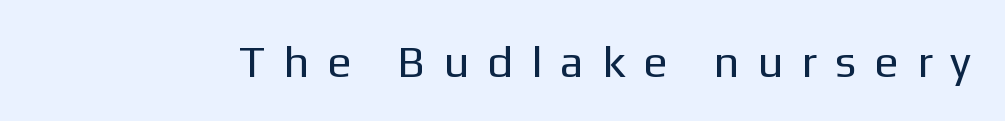
{"serif": "no", "italic": "no", "bold": "no", "weight": "regular", "width": "normal", "stroke_contrast": "low", "x_height": "medium", "monospaced": "no", "underline": "no", "letter_spacing": "wide", "letter_spacing_em": 0.4, "glyph_px": 45}
